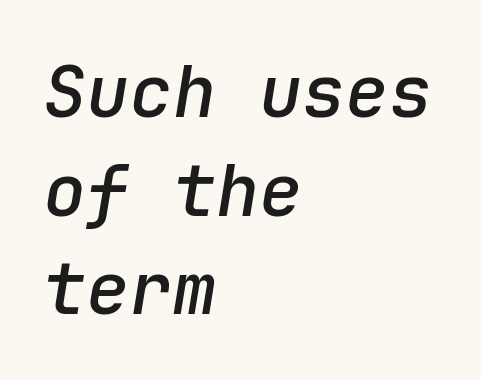
Designer's note — italics engaged. Compared with typical body copy, the letter spacing here is the same. Layout note: lines flush left. Check the space under the baseline: it is left empty.
